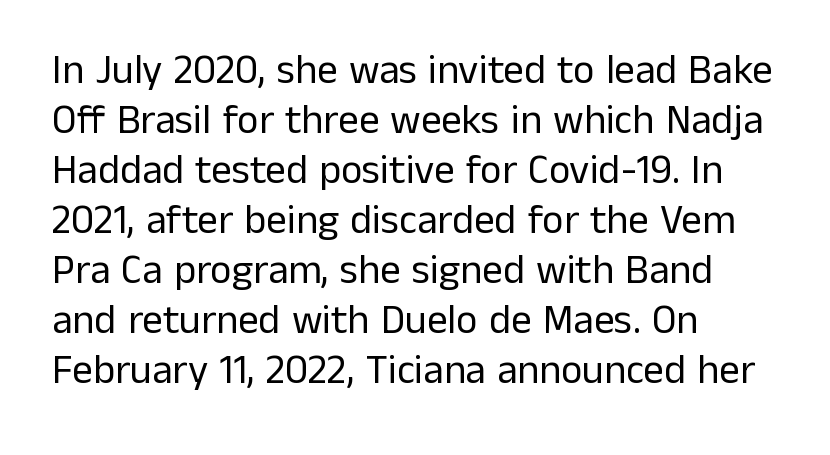
Stroke terminals: plain, sans-serif. Unlike italic type, these characters show no tilt at all. Weight class: somewhere from thin through regular. Character widths vary here, with narrow letters taking less room than wide ones.
